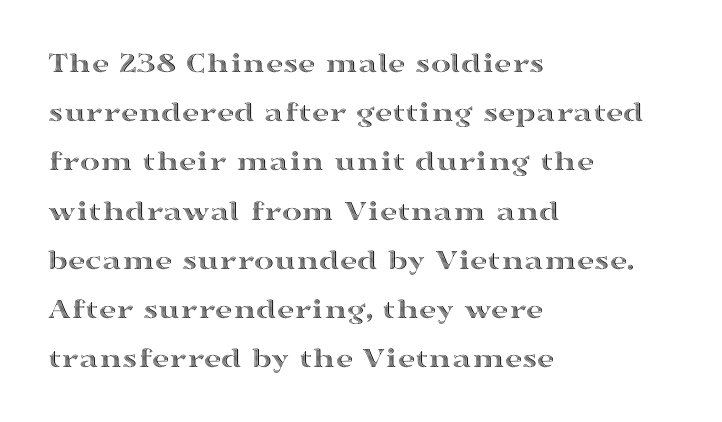
Normally led — the rows are evenly, conventionally spaced. You could not count columns in this text — the font is proportionally spaced. Teacher's note: observe the even left margin — that is flush-left alignment. Posture: upright roman. Glance below the letters and you will spot only blank space.
